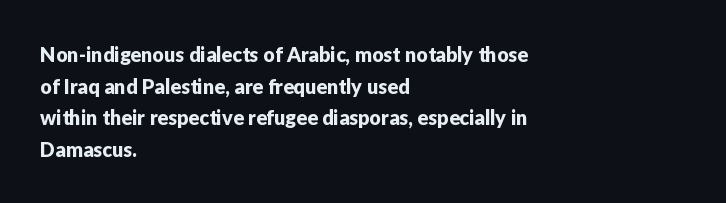
{"italic": "no", "underline": "no", "align": "left", "line_spacing": "normal", "line_spacing_ratio": 1.58, "letter_spacing": "normal", "letter_spacing_em": 0.0, "glyph_px": 20}
